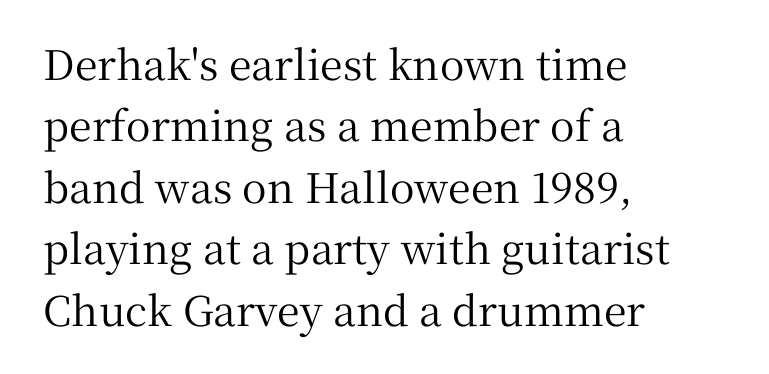
Vertical spacing — default. Descenders are the only things crossing below the line. Layout note: lines flush left. In terms of letterspacing, this is plain default setting.
